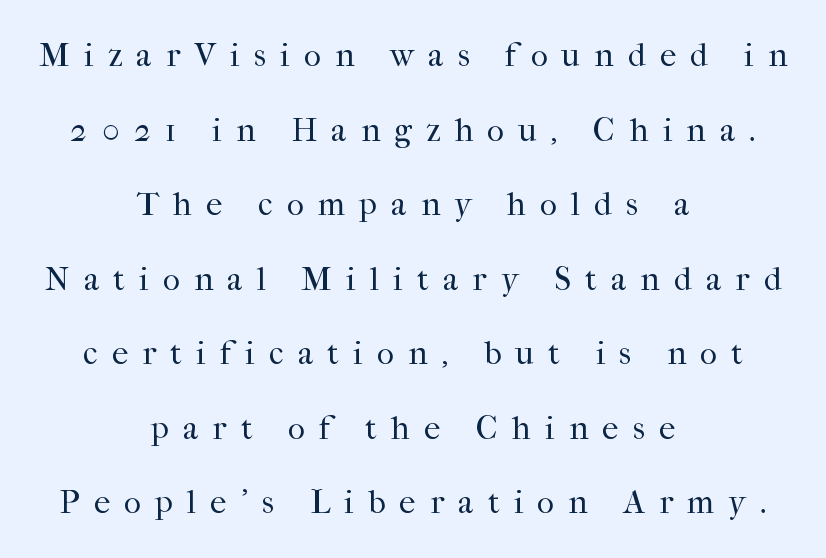
{"serif": "yes", "italic": "no", "bold": "no", "weight": "regular", "width": "normal", "stroke_contrast": "high", "x_height": "medium", "monospaced": "no", "underline": "no", "align": "center", "line_spacing": "loose", "line_spacing_ratio": 2.26, "letter_spacing": "wide", "letter_spacing_em": 0.43, "glyph_px": 33}
